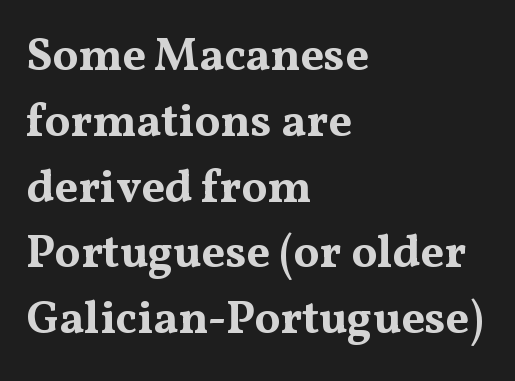
Alignment: flush left. A typesetter would call this leading conventional body-copy spacing. Small tapered or slab feet sit at the stroke ends, so this counts as serif. Bold? Absolutely — the strokes are thick and heavy. This rendering leaves character spacing at its baseline value. Check the space under the baseline: it is left empty.
